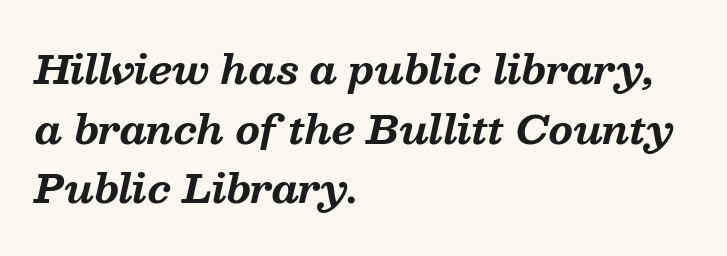
{"serif": "yes", "italic": "yes", "lean": "right", "slant_degrees": 13, "bold": "yes", "weight": "bold", "width": "normal", "stroke_contrast": "medium", "x_height": "medium", "monospaced": "no", "underline": "no", "align": "left", "line_spacing": "normal", "line_spacing_ratio": 1.53, "letter_spacing": "normal", "letter_spacing_em": 0.0, "glyph_px": 39}
